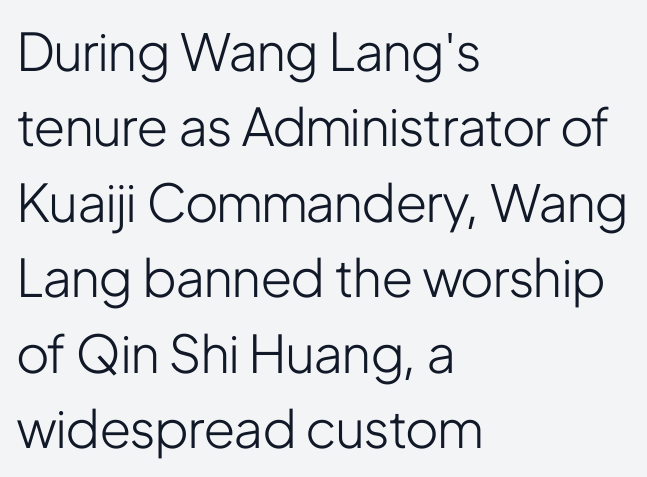
The image shows 52 px light, condensed sans-serif type, upright; set left-aligned, normal line spacing (1.45x), normal letter spacing, not underlined; low stroke contrast and a medium x-height.
